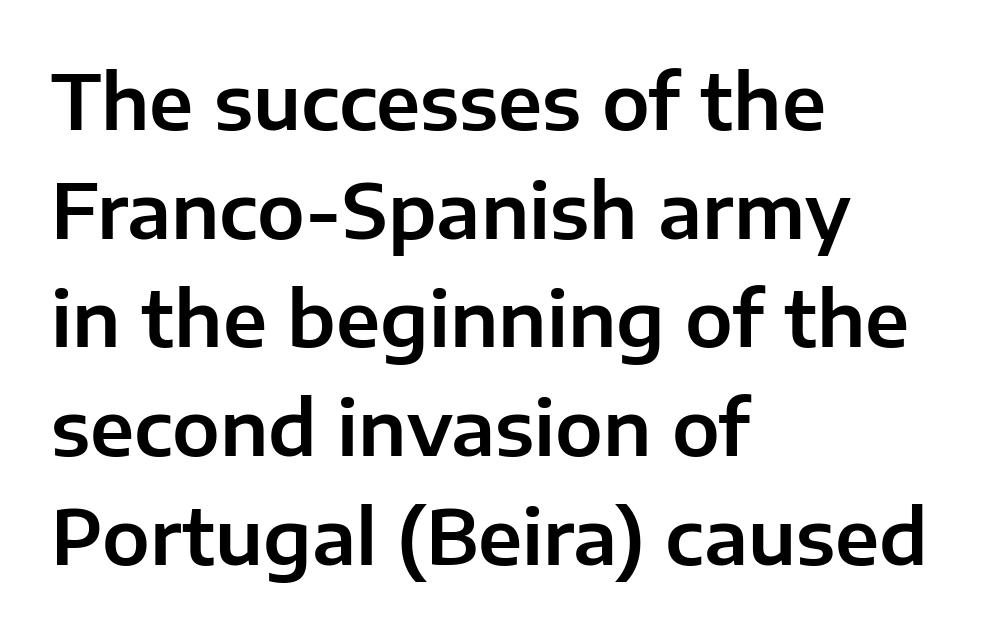
Type style note: lacks serifs. Do the characters align in a grid? No, the font is proportional. Where is the straight margin? On the left. No word sits above an underline. Compared with typical paragraphs, the rows here are spaced about the same.
